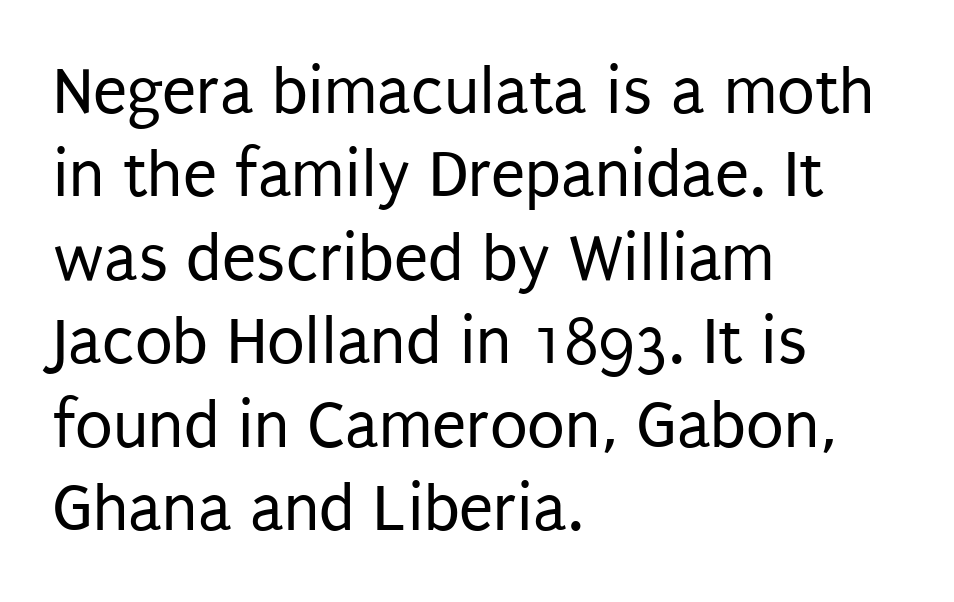
The image shows 69 px regular-weight, condensed sans-serif type, upright; set left-aligned, line spacing 1.21x, normal letter spacing, not underlined; low stroke contrast and a large x-height.
